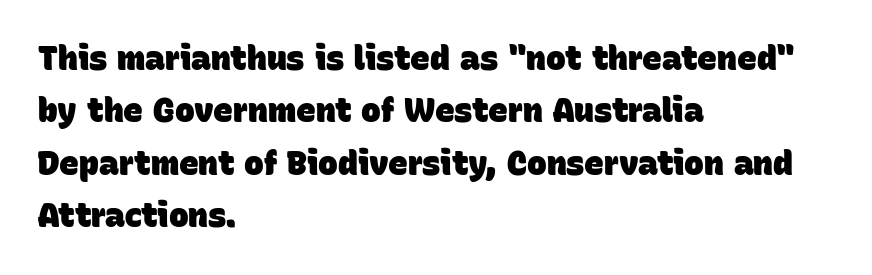
The paragraph shown leans on its left margin. The leading is moderate, giving the passage an even texture. What weight is shown? A full bold with thick strokes. Each word holds together tightly as a unit, with standard inter-letter gaps. Each letter keeps its own natural width here, so spacing adapts to shape.
